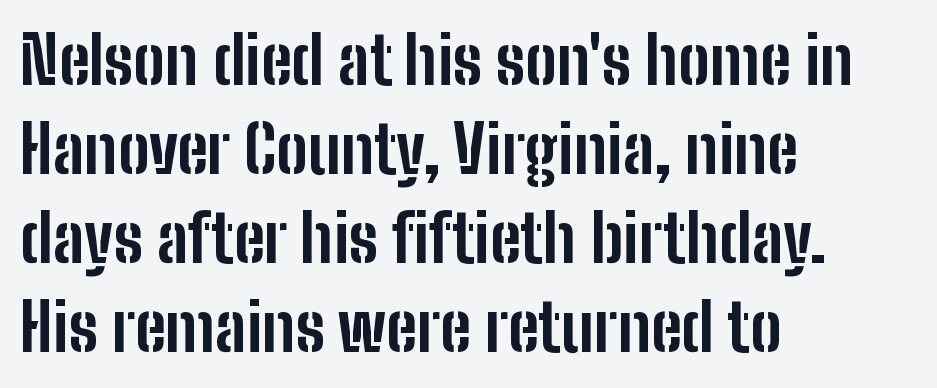
{"serif": "no", "italic": "no", "bold": "yes", "weight": "bold", "width": "condensed", "stroke_contrast": "low", "x_height": "medium", "monospaced": "no", "underline": "no", "align": "left", "line_spacing": "normal", "line_spacing_ratio": 1.35, "letter_spacing": "normal", "letter_spacing_em": 0.0, "glyph_px": 66}
